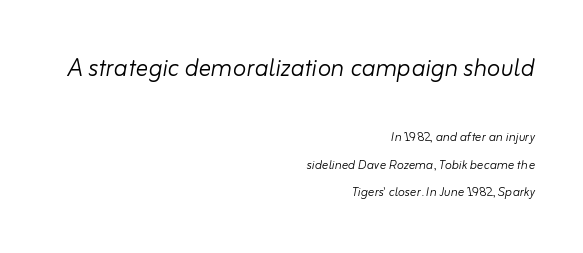
Casual observation: everything's shoved over to the right. Do the characters align in a grid? No, the font is proportional. There is no visible air inserted between adjacent glyphs. Weight: not bold — regular or lighter.
